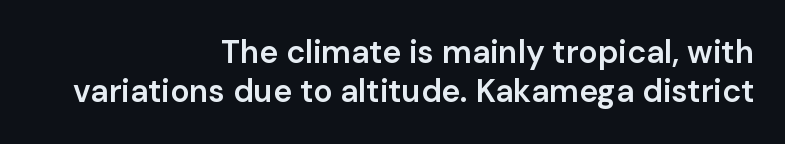
The text was rendered using a sans face with plain stroke endings. Characters remain perfectly vertical along every line. Is this a fixed-width face? No — the glyphs have proportional, varying widths. The foot of each line stays bare and open.
